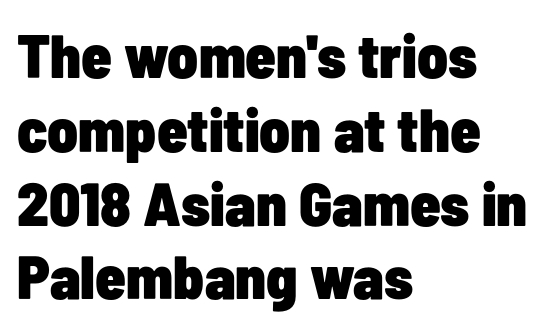
The image shows 61 px heavy, condensed sans-serif type, upright; set left-aligned, line spacing 1.21x, normal letter spacing, not underlined; low stroke contrast and a medium x-height.
